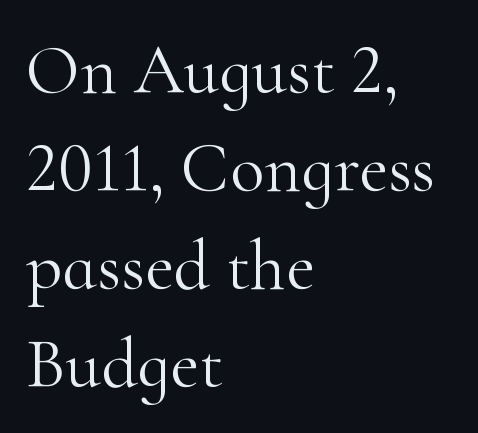
{"serif": "yes", "italic": "no", "bold": "no", "weight": "light", "width": "normal", "stroke_contrast": "high", "x_height": "small", "monospaced": "no", "underline": "no", "align": "left", "line_spacing": "normal", "line_spacing_ratio": 1.38, "letter_spacing": "normal", "letter_spacing_em": 0.0, "glyph_px": 71}
